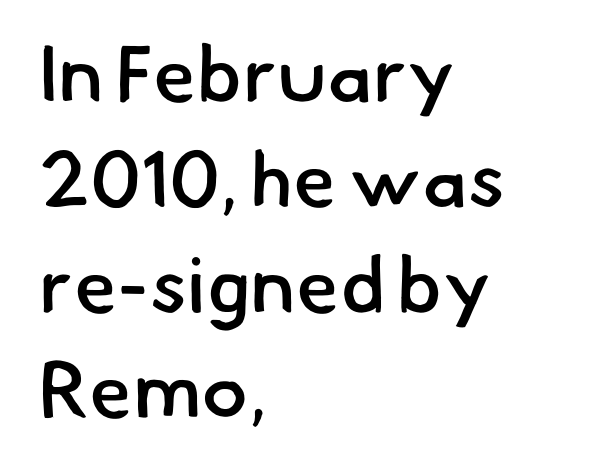
Q: Is the text bold? A: Semi-bold.
Q: Is the typeface a serif or a sans-serif typeface? A: Sans-serif.
Q: Is the text underlined? A: No.
Q: How is the paragraph aligned? A: Left-aligned.
Q: Is the spacing between letters normal or unusually wide? A: Normal.
Q: Is the spacing between lines tight, normal or loose? A: Normal.
Q: Width (condensed, normal, or wide)? A: Normal.
Q: Stroke contrast? A: Low.
Q: x-height? A: Small.
Q: Monospaced? A: No.
